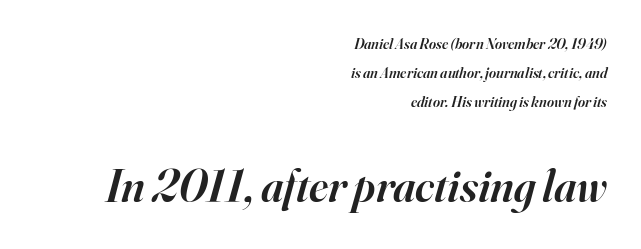
{"serif": "yes", "italic": "yes", "lean": "right", "slant_degrees": 16, "bold": "semi", "weight": "semibold", "width": "normal", "stroke_contrast": "high", "x_height": "small", "monospaced": "no", "underline": "no", "align": "right", "line_spacing": "loose", "line_spacing_ratio": 1.92, "letter_spacing": "normal", "letter_spacing_em": 0.0, "larger_block": "second", "size_ratio": 3.07, "glyph_px": 46}
